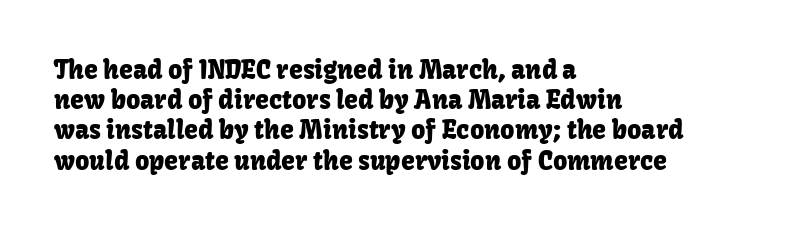
{"italic": "no", "underline": "no", "align": "left", "line_spacing_ratio": 1.21, "letter_spacing": "normal", "letter_spacing_em": 0.0, "glyph_px": 25}
